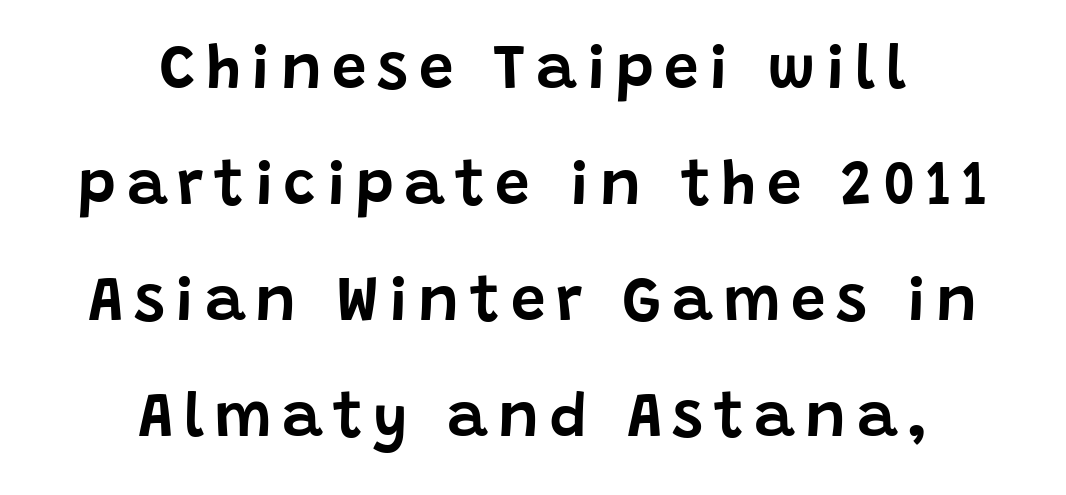
{"serif": "no", "italic": "no", "width": "normal", "stroke_contrast": "low", "x_height": "large", "monospaced": "no", "underline": "no", "align": "center", "line_spacing_ratio": 1.87, "glyph_px": 62}
